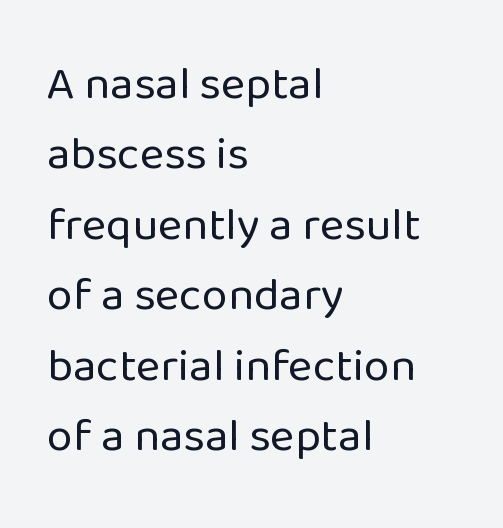
The image shows 47 px regular-weight sans-serif type, upright; set left-aligned, normal line spacing (1.5x), normal letter spacing, not underlined; low stroke contrast and a medium x-height.
